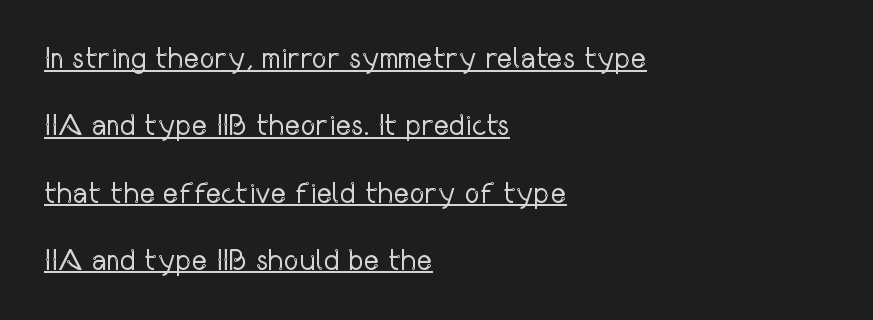
The image shows 29 px regular-weight, condensed sans-serif type, upright; set left-aligned, loose line spacing (2.32x), normal letter spacing, underlined; low stroke contrast and a medium x-height.
